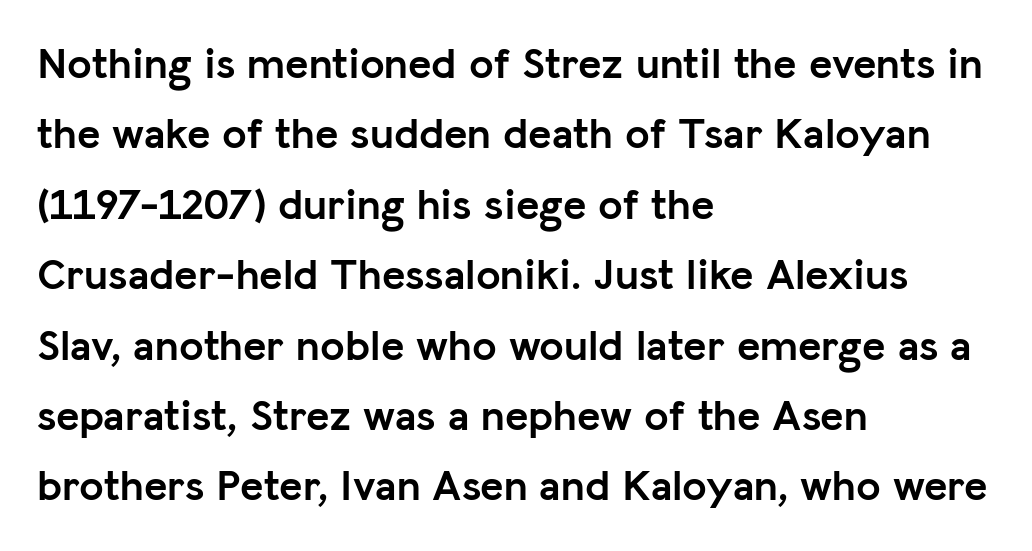
The line texture is even and compact thanks to regular tracking. The typesetting leans heavy: a genuine bold. The paragraph has a hard left edge and a soft right edge. Rule under the text: the space is simply empty.
